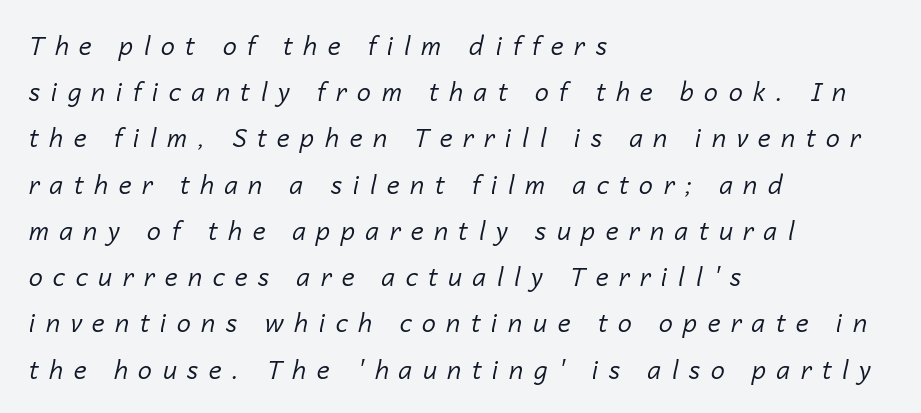
Q: Is the text bold? A: No.
Q: Is the text italic (slanted)? A: Yes, it leans right by about 14 degrees.
Q: Is the text underlined? A: No.
Q: How is the paragraph aligned? A: Left-aligned.
Q: Is the spacing between letters normal or unusually wide? A: Unusually wide.
